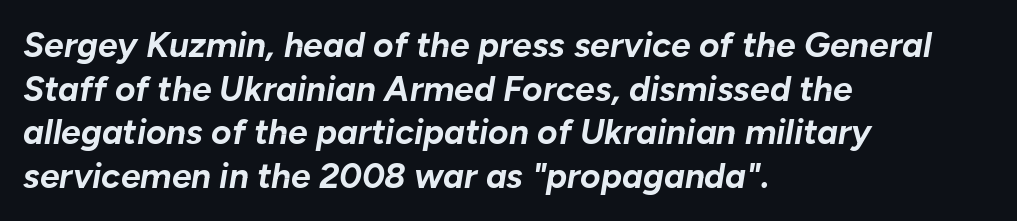
The image shows 35 px bold type, italic (leaning right); set left-aligned, normal line spacing (1.25x), normal letter spacing, not underlined; low stroke contrast and a medium x-height.
